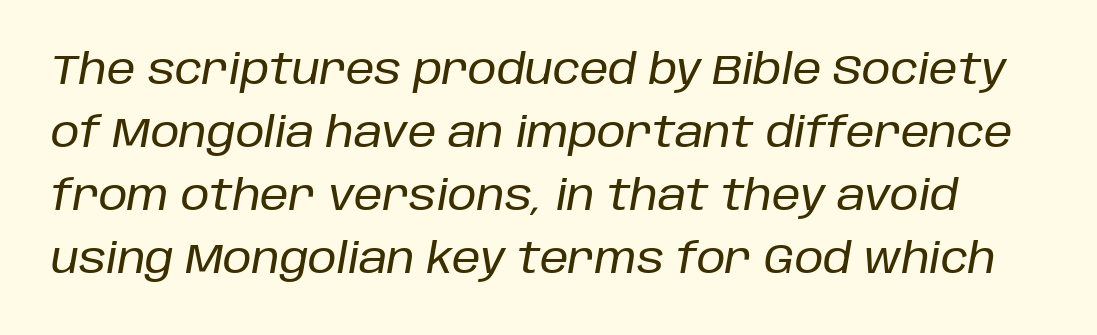
{"italic": "yes", "lean": "right", "slant_degrees": 10, "width": "normal", "stroke_contrast": "low", "x_height": "large", "monospaced": "no", "underline": "no", "line_spacing": "normal", "line_spacing_ratio": 1.54, "letter_spacing": "normal", "letter_spacing_em": 0.0, "glyph_px": 41}
